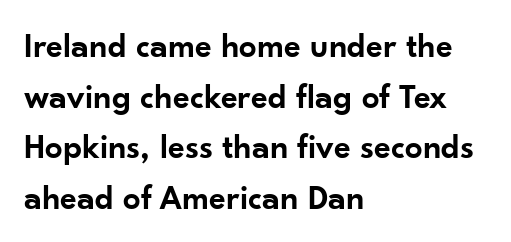
The image shows 35 px semibold sans-serif type, upright; set left-aligned, normal line spacing (1.45x), normal letter spacing, not underlined; low stroke contrast and a small x-height.
